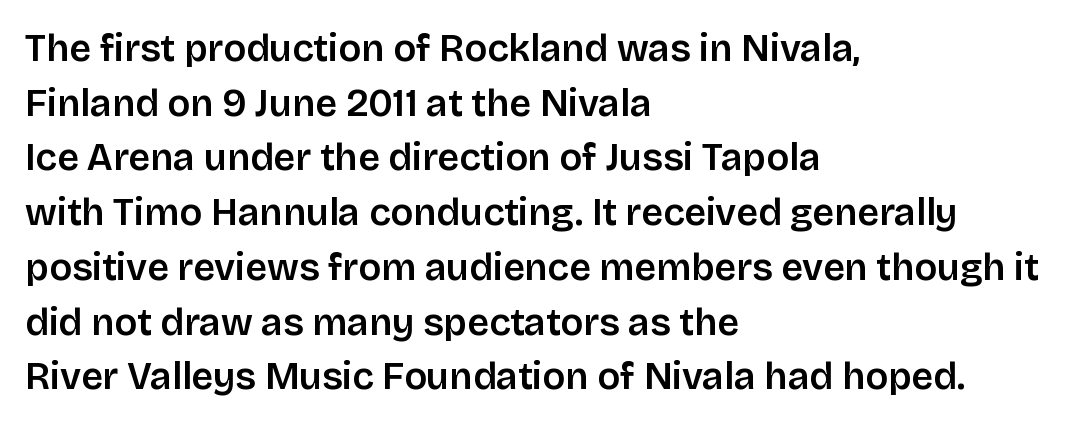
The image shows 38 px sans-serif type, upright; set left-aligned, normal line spacing (1.44x), normal letter spacing, not underlined; low stroke contrast and a large x-height.
